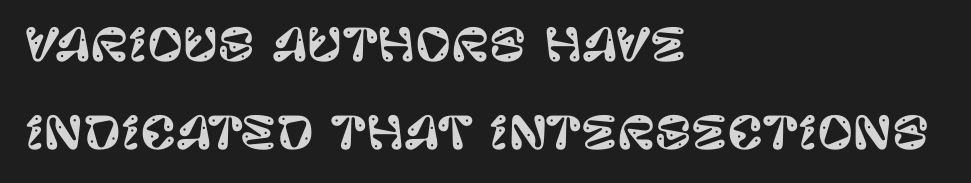
These lines are composed in type without serifs. Decoration check: the copy has no underline. All the whitespace from short lines collects on the right. Whoever set this chose breathing room over compactness in the vertical rhythm.
